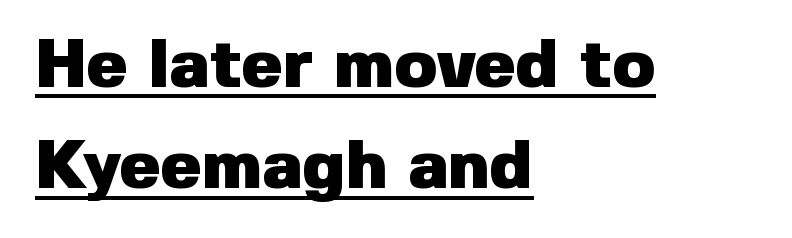
{"serif": "no", "italic": "no", "bold": "yes", "weight": "heavy", "width": "normal", "stroke_contrast": "low", "x_height": "medium", "monospaced": "no", "underline": "yes", "align": "left", "line_spacing": "normal", "line_spacing_ratio": 1.47, "letter_spacing": "normal", "letter_spacing_em": 0.0, "glyph_px": 69}
